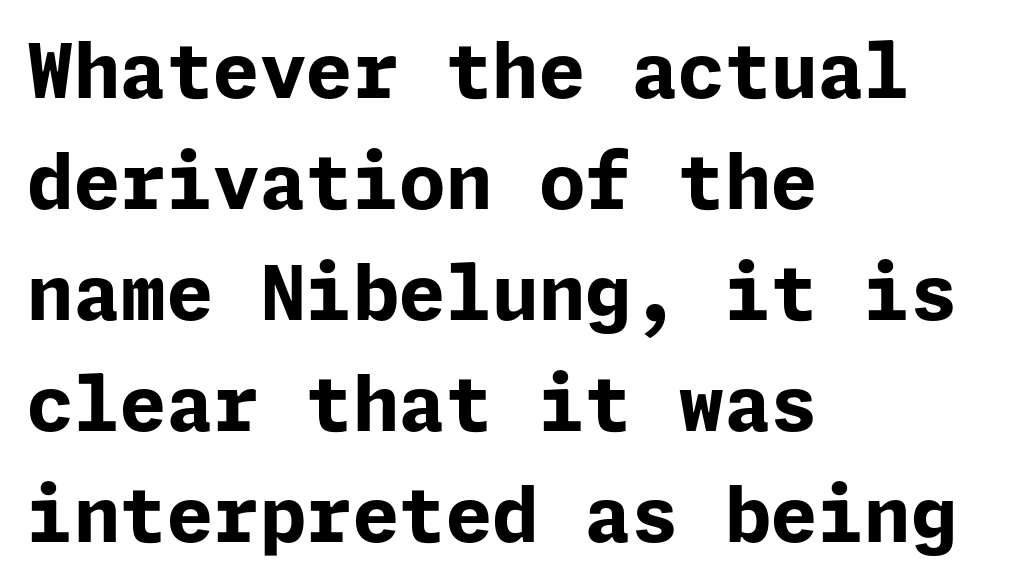
The image shows 75 px bold sans-serif type, upright; set left-aligned, normal line spacing (1.48x), normal letter spacing, not underlined; low stroke contrast and a medium x-height.
